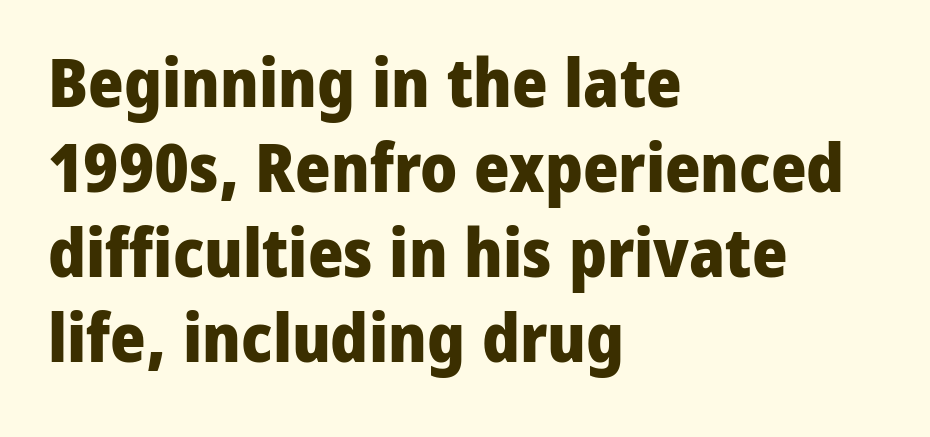
The paragraph shown leans on its left margin. The letters are bold, with thick, heavy strokes. A clean baseline with only descenders dipping below it. Type style note: lacks serifs.
